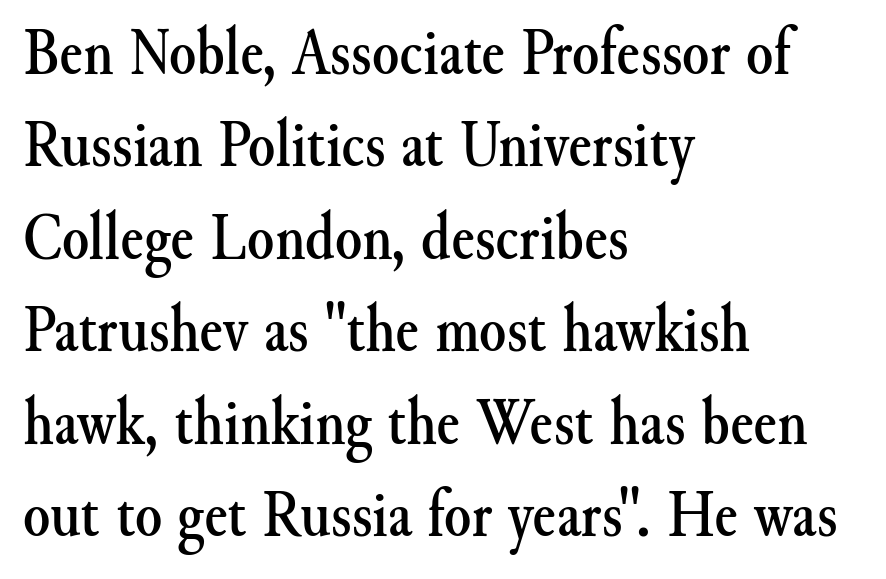
The image shows 69 px serif type, upright; set left-aligned, normal line spacing (1.34x), normal letter spacing, not underlined; medium stroke contrast and a small x-height.
